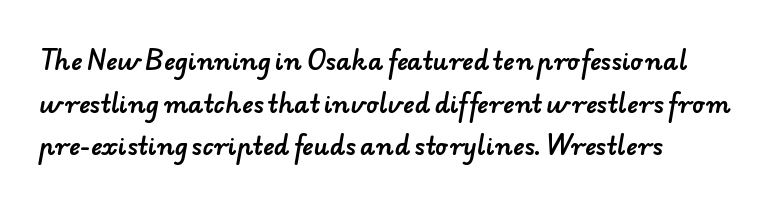
Q: Is the text underlined? A: No.
Q: How is the paragraph aligned? A: Left-aligned.
Q: Is the spacing between letters normal or unusually wide? A: Normal.
